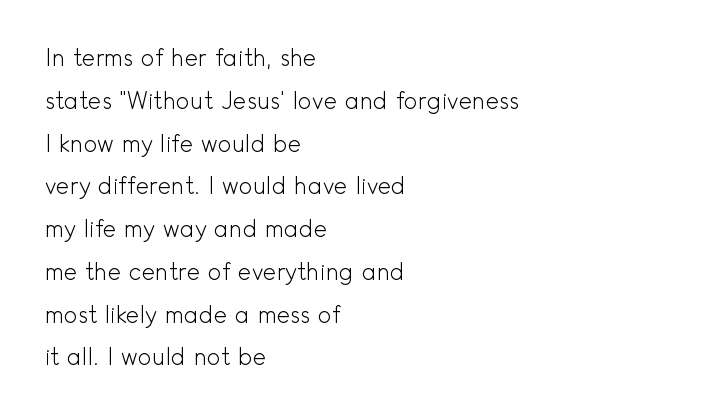
Q: Is the text bold? A: No.
Q: Is the text italic (slanted)? A: No, it is upright.
Q: Is the text underlined? A: No.
Q: How is the paragraph aligned? A: Left-aligned.
Q: Is the spacing between letters normal or unusually wide? A: Normal.
